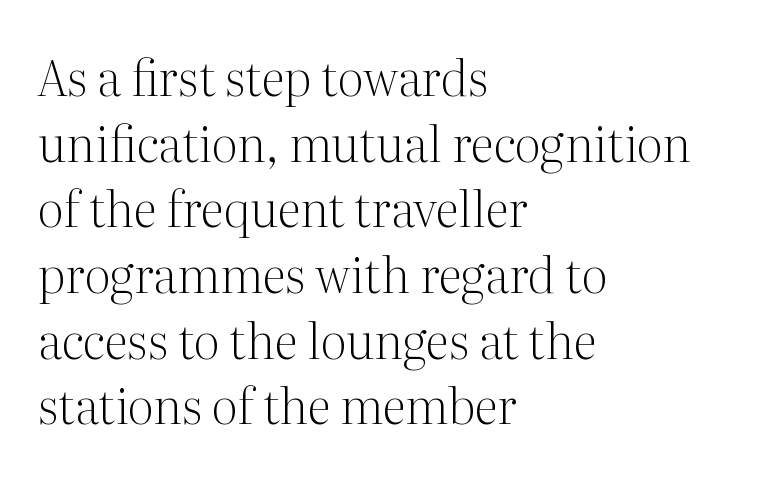
Q: Is the text bold? A: No.
Q: Is the text italic (slanted)? A: No, it is upright.
Q: Is the typeface a serif or a sans-serif typeface? A: Serif.
Q: Is the text underlined? A: No.
Q: How is the paragraph aligned? A: Left-aligned.
Q: Is the spacing between letters normal or unusually wide? A: Normal.
Q: Is the spacing between lines tight, normal or loose? A: Normal.
Q: Width (condensed, normal, or wide)? A: Normal.
Q: Stroke contrast? A: Medium.
Q: x-height? A: Medium.
Q: Monospaced? A: No.
